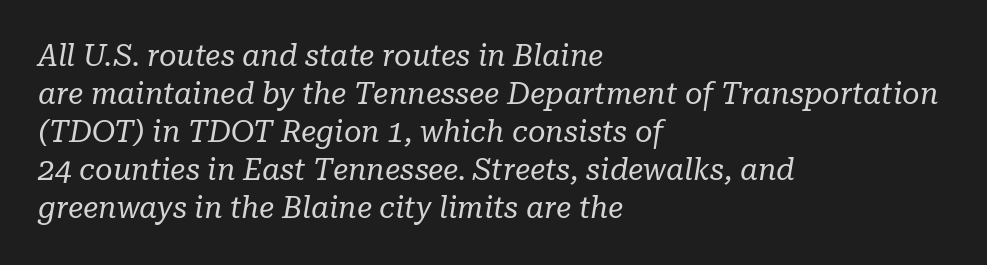
Plain, unruled lines of type. The text was rendered using a seriffed face with decorative stroke endings. Do the characters align in a grid? No, the font is proportional. The rendering keeps characters at their native spacing. The typesetting does not lean heavy: it is not bold. Each new line begins a customary step beneath the previous one.
